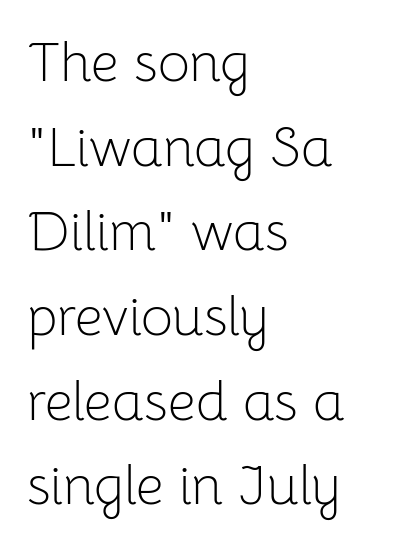
{"serif": "no", "italic": "no", "bold": "no", "weight": "light", "width": "normal", "stroke_contrast": "low", "x_height": "medium", "monospaced": "no", "underline": "no", "align": "left", "line_spacing": "normal", "line_spacing_ratio": 1.54, "letter_spacing": "normal", "letter_spacing_em": 0.0, "glyph_px": 55}
